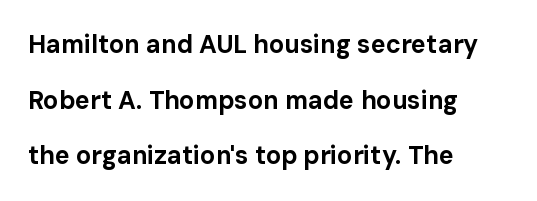
The image shows 25 px bold type, upright; set left-aligned, loose line spacing (2.23x), normal letter spacing, not underlined.
